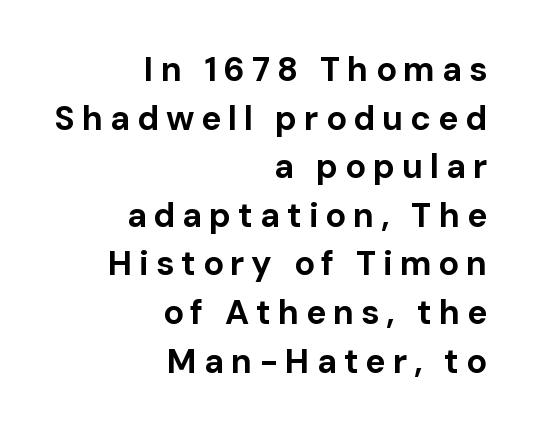
The rendering uses a bold face; every stroke is thick and dark. The typeface chosen for these lines omits serifs. How are the letters spaced? Widely, with obvious added tracking. Is the block centered? No — it sits flush against the right margin. Do the characters align in a grid? No, the font is proportional.
